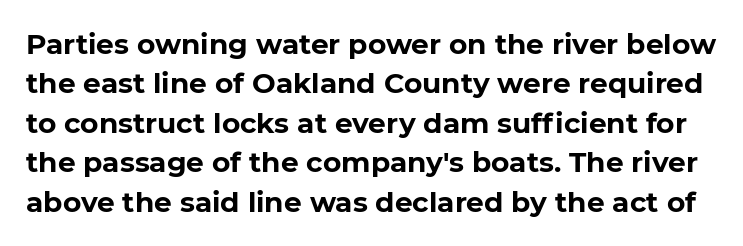
The image shows 28 px bold sans-serif type; set normal line spacing (1.41x), normal letter spacing, not underlined; low stroke contrast and a medium x-height.
